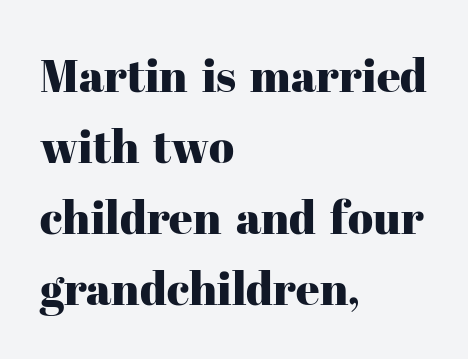
{"serif": "yes", "italic": "no", "width": "normal", "stroke_contrast": "high", "x_height": "medium", "monospaced": "no", "underline": "no", "align": "left", "line_spacing": "normal", "line_spacing_ratio": 1.54, "letter_spacing": "normal", "letter_spacing_em": 0.0, "glyph_px": 46}
